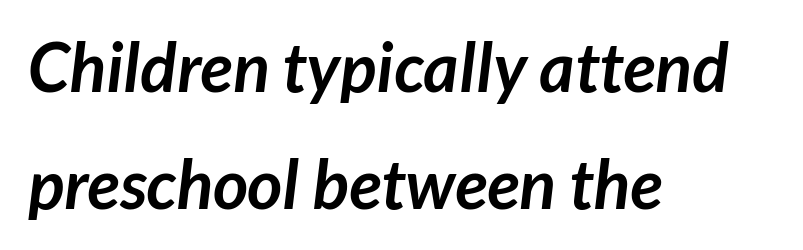
{"serif": "no", "bold": "yes", "weight": "semibold", "width": "normal", "stroke_contrast": "low", "x_height": "medium", "monospaced": "no", "underline": "no", "align": "left", "line_spacing_ratio": 1.72, "letter_spacing": "normal", "letter_spacing_em": 0.0, "glyph_px": 68}
